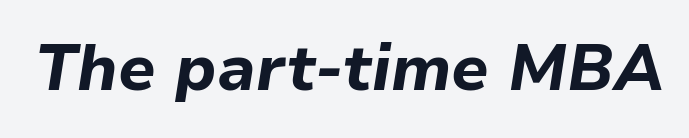
Tracking here is standard; glyphs follow each other at the usual distance. Is the type slanted? Yes — the strokes lean at a clear angle. Any mark beneath the type? The region is blank. This sample has the flowing, uneven cadence of proportional lettering.
